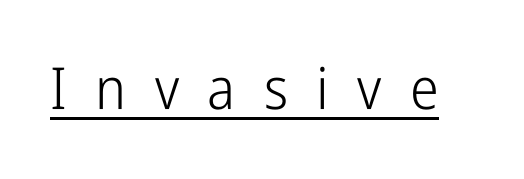
The image shows 58 px light, condensed sans-serif type, upright; set unusually wide letter spacing (+0.49 em), underlined; low stroke contrast and a medium x-height.
